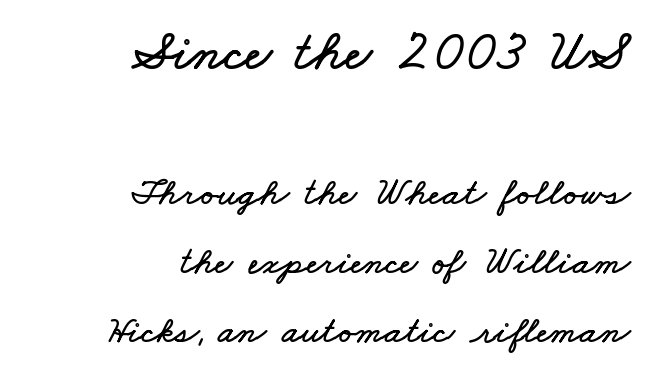
{"width": "wide", "stroke_contrast": "low", "x_height": "small", "monospaced": "no", "underline": "no", "align": "right", "line_spacing_ratio": 1.76, "letter_spacing": "normal", "letter_spacing_em": 0.0, "larger_block": "first", "size_ratio": 1.49, "glyph_px": 58}
